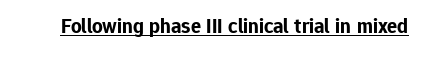
{"italic": "no", "bold": "yes", "underline": "yes", "letter_spacing": "normal", "letter_spacing_em": 0.0, "glyph_px": 21}
